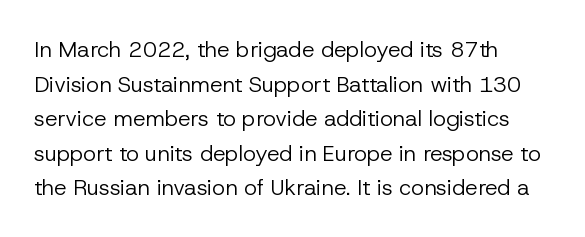
Q: Is the text bold? A: No.
Q: Is the text italic (slanted)? A: No, it is upright.
Q: Is the text underlined? A: No.
Q: How is the paragraph aligned? A: Left-aligned.
Q: Is the spacing between letters normal or unusually wide? A: Normal.
Q: Is the spacing between lines tight, normal or loose? A: Normal.
